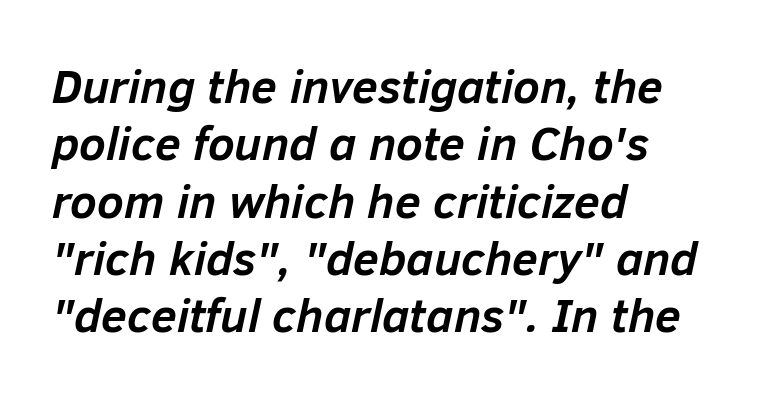
The image shows 47 px semibold type, italic (leaning right); set left-aligned, line spacing 1.22x, normal letter spacing, not underlined; low stroke contrast and a medium x-height.
